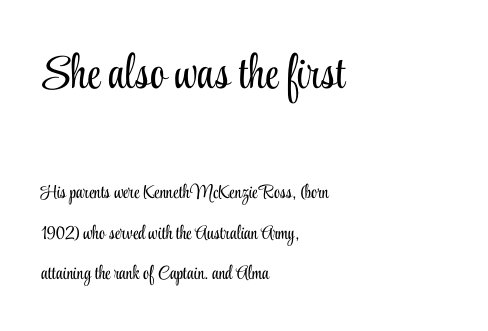
These lines are composed in type with serifs. Underlining? Definitely not there. In terms of letterspacing, this is plain default setting. The typesetter chose a ragged-right arrangement here.
